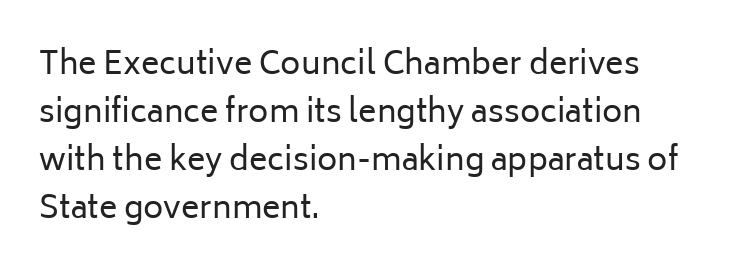
Q: Is the text bold? A: No.
Q: Is the text italic (slanted)? A: No, it is upright.
Q: Is the typeface a serif or a sans-serif typeface? A: Sans-serif.
Q: Is the text underlined? A: No.
Q: How is the paragraph aligned? A: Left-aligned.
Q: Is the spacing between letters normal or unusually wide? A: Normal.
Q: Is the spacing between lines tight, normal or loose? A: Normal.
Q: Width (condensed, normal, or wide)? A: Normal.
Q: Stroke contrast? A: Low.
Q: x-height? A: Medium.
Q: Monospaced? A: No.
